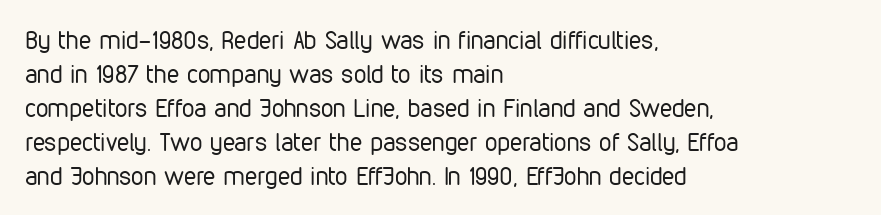
The image shows 25 px text type, upright; set left-aligned, normal line spacing (1.36x), normal letter spacing, not underlined.
